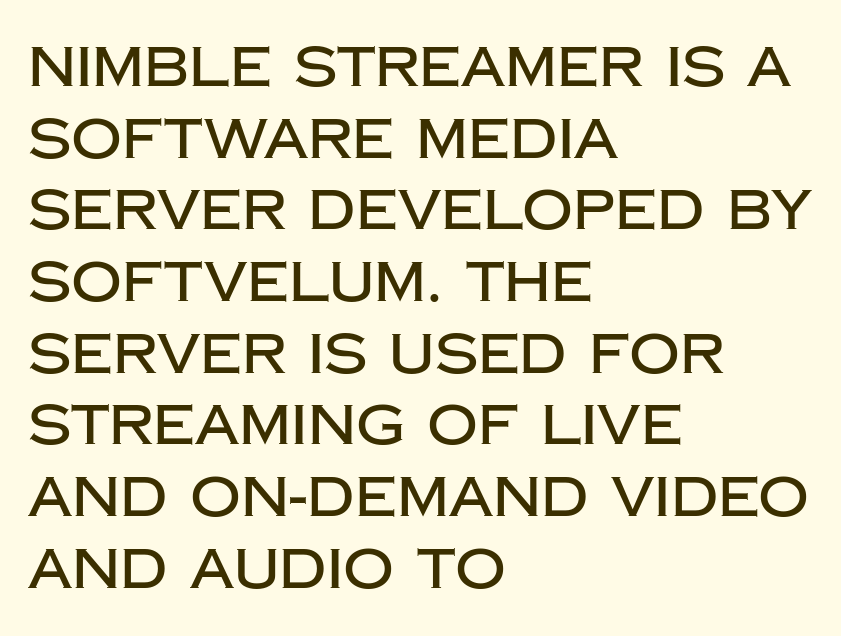
The image shows 56 px sans-serif type, upright; set left-aligned, normal line spacing (1.28x), normal letter spacing, not underlined; low stroke contrast and a large x-height.
